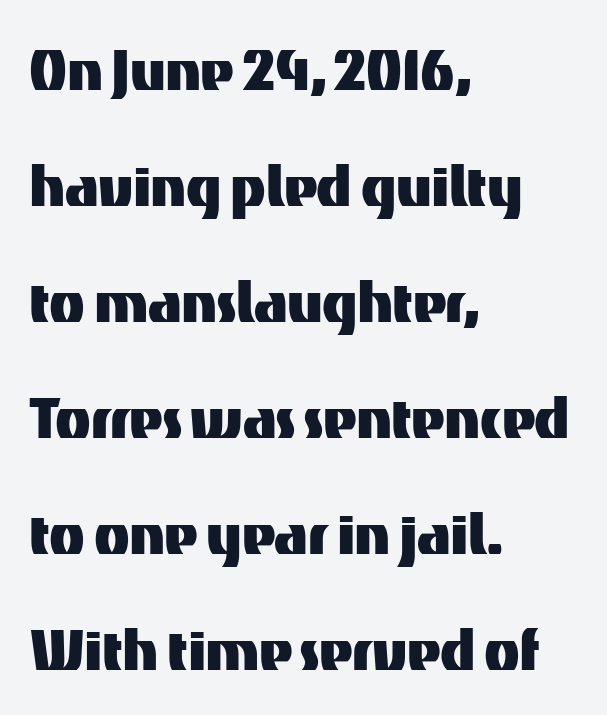
Where is the straight margin? On the left. The space beneath each line is pristine and unruled. Look at the tracking — it's just the regular setting, nothing added. Quick note: interline space is typical. Grotesque or geometric, the face here clearly has no serifs. Character widths vary here, with narrow letters taking less room than wide ones.
